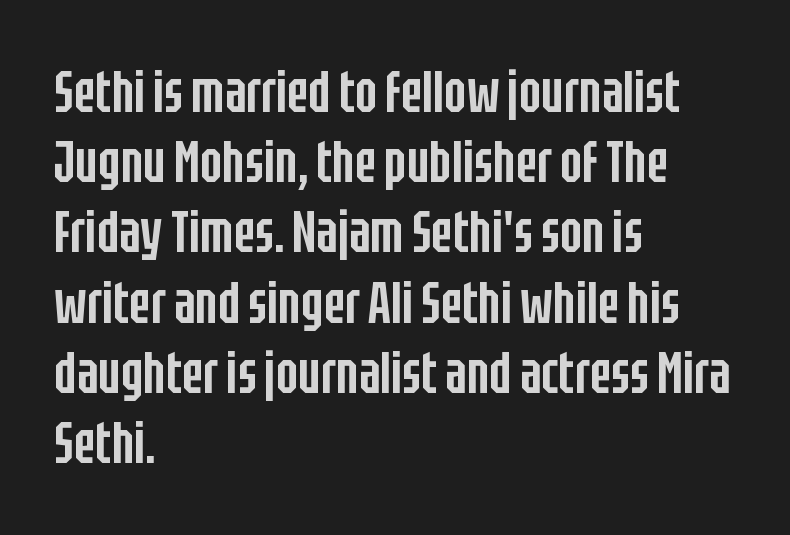
Each glyph is drawn with semibold strokes, heavier than normal yet not fully bold. Nope, no serifs anywhere on these letters. The specimen omits any rule beneath the text block's lines. The letters sit at their default tracking, neither squeezed nor spread.
